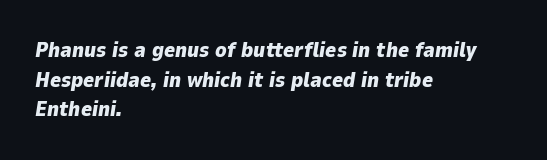
{"italic": "yes", "lean": "right", "slant_degrees": 9, "bold": "yes", "underline": "no", "align": "left", "line_spacing": "normal", "line_spacing_ratio": 1.41, "letter_spacing": "normal", "letter_spacing_em": 0.0, "glyph_px": 21}
